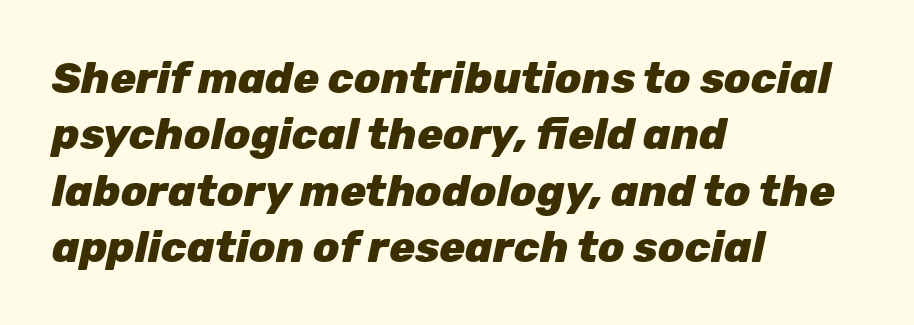
Q: Is the text bold? A: Yes.
Q: Is the text italic (slanted)? A: Yes, it leans right by about 12 degrees.
Q: Is the text underlined? A: No.
Q: How is the paragraph aligned? A: Left-aligned.
Q: Is the spacing between letters normal or unusually wide? A: Normal.
Q: Is the spacing between lines tight, normal or loose? A: Normal.
Q: Width (condensed, normal, or wide)? A: Normal.
Q: Stroke contrast? A: Low.
Q: x-height? A: Medium.
Q: Monospaced? A: No.
